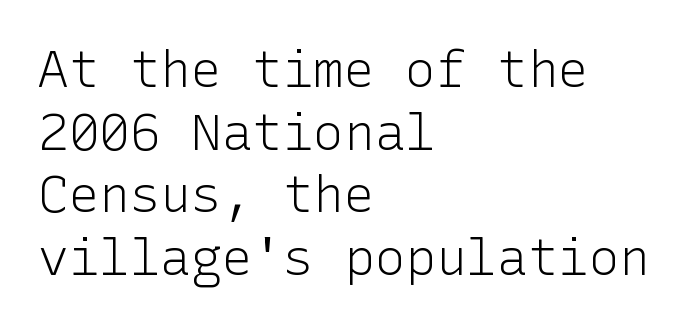
{"serif": "no", "italic": "no", "bold": "no", "weight": "light", "width": "normal", "stroke_contrast": "low", "x_height": "medium", "underline": "no", "align": "left", "line_spacing_ratio": 1.23, "letter_spacing": "normal", "letter_spacing_em": 0.0, "glyph_px": 51}
